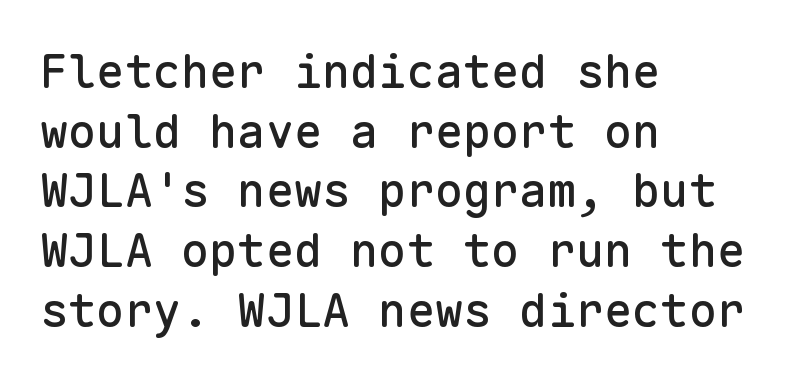
Q: Is the text italic (slanted)? A: No, it is upright.
Q: Is the typeface a serif or a sans-serif typeface? A: Sans-serif.
Q: Is the text underlined? A: No.
Q: How is the paragraph aligned? A: Left-aligned.
Q: Is the spacing between letters normal or unusually wide? A: Normal.
Q: Is the spacing between lines tight, normal or loose? A: Normal.
Q: Width (condensed, normal, or wide)? A: Normal.
Q: Stroke contrast? A: Low.
Q: x-height? A: Medium.
Q: Monospaced? A: Yes.
